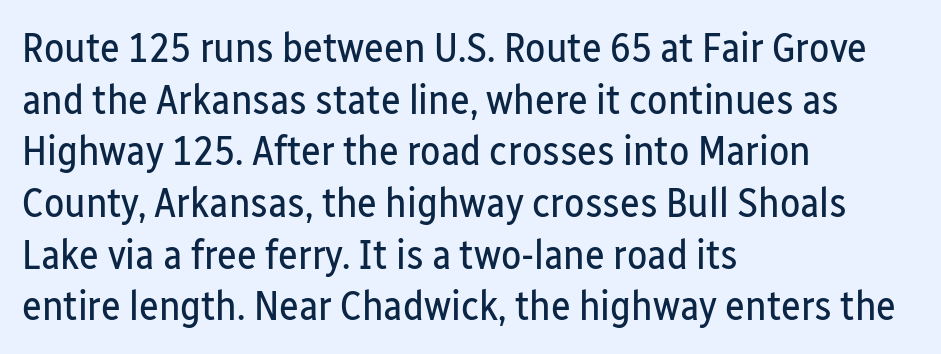
Spacing verdict: proportional, widths tailored to each character. Ascenders rise straight up at ninety degrees. In CSS terms this would be text-align: left. Each letter's strokes conclude bluntly, with no projecting serifs. In terms of letterspacing, this is plain default setting.
